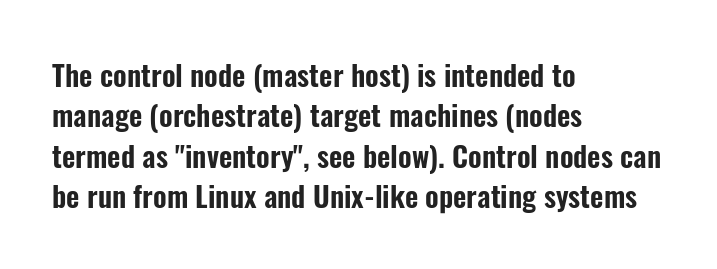
Teacher's note: observe the even left margin — that is flush-left alignment. Each letter's strokes conclude bluntly, with no projecting serifs. This sample uses plain, unmodified letter spacing. The lines sit at an ordinary, default distance from one another. The axis of the letterforms is exactly vertical. Words float on clear page, feet unadorned.
